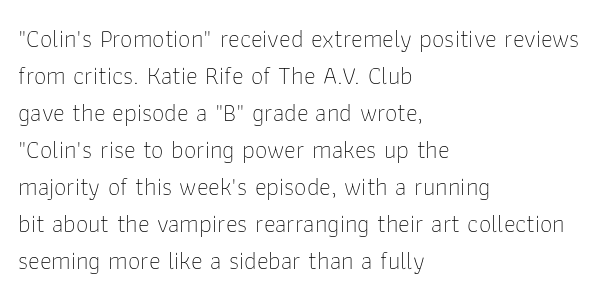
{"italic": "no", "bold": "no", "underline": "no", "align": "left", "line_spacing": "normal", "line_spacing_ratio": 1.48, "letter_spacing": "normal", "letter_spacing_em": 0.0, "glyph_px": 25}
